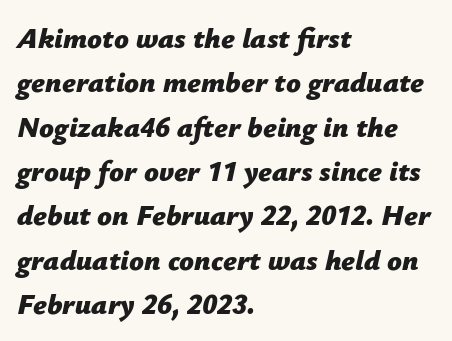
Unmarked baselines from the first word to the last. Look at the stroke-to-counter ratio: heavy, a bold. The rendering applies a slant to the glyphs. You could call the tracking neutral — neither tight nor loose. The setting favours the left margin, as ordinary paragraphs usually do.
